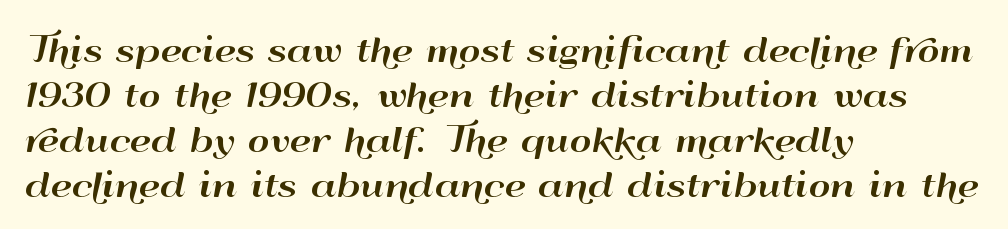
The letterforms sit shoulder to shoulder at normal distance. The space beneath each line is pristine and unruled. The lines are quadded left.
